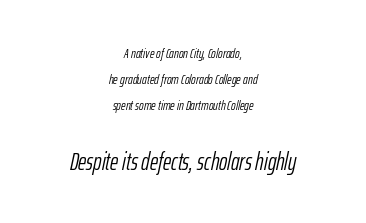
{"italic": "yes", "lean": "right", "slant_degrees": 12, "bold": "no", "underline": "no", "align": "center", "line_spacing_ratio": 1.87, "letter_spacing": "normal", "letter_spacing_em": 0.0, "larger_block": "second", "size_ratio": 1.79, "glyph_px": 25}
